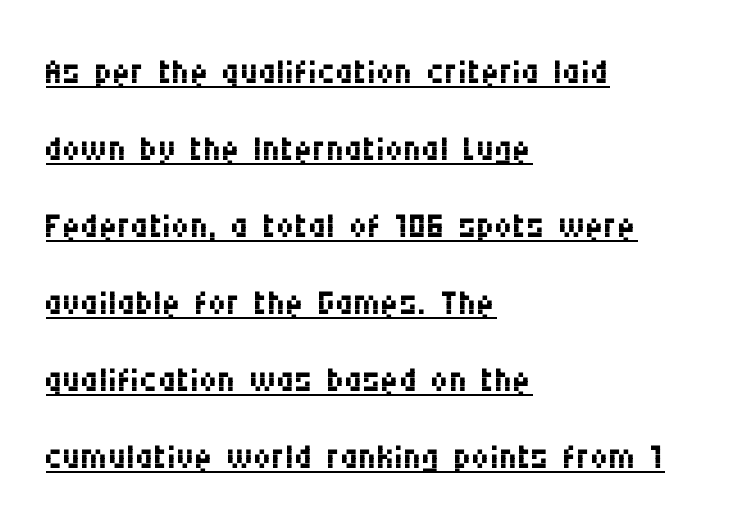
The image shows 50 px regular-weight, condensed sans-serif type, upright; set left-aligned, normal line spacing (1.54x), normal letter spacing, underlined; medium stroke contrast and a large x-height.
